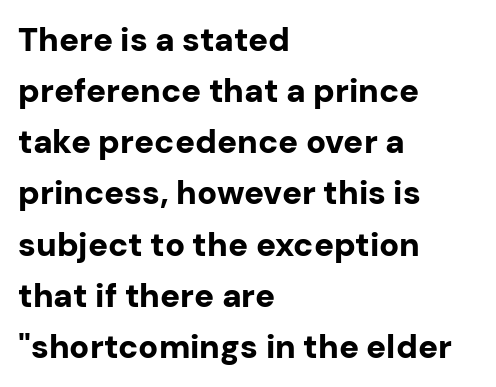
Q: Is the text bold? A: Yes.
Q: Is the text italic (slanted)? A: No, it is upright.
Q: Is the typeface a serif or a sans-serif typeface? A: Sans-serif.
Q: Is the text underlined? A: No.
Q: How is the paragraph aligned? A: Left-aligned.
Q: Is the spacing between letters normal or unusually wide? A: Normal.
Q: Is the spacing between lines tight, normal or loose? A: Normal.
Q: Width (condensed, normal, or wide)? A: Normal.
Q: Stroke contrast? A: Low.
Q: x-height? A: Medium.
Q: Monospaced? A: No.
